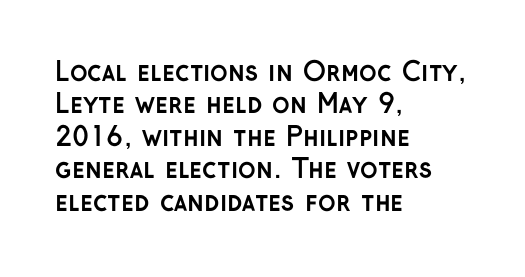
{"italic": "no", "bold": "yes", "underline": "no", "align": "left", "line_spacing": "normal", "line_spacing_ratio": 1.25, "letter_spacing": "normal", "letter_spacing_em": 0.0, "glyph_px": 26}
